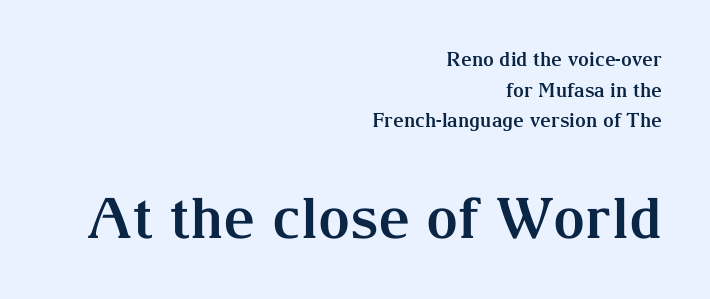
Q: Is the text bold? A: Yes.
Q: Is the text italic (slanted)? A: No, it is upright.
Q: Is the typeface a serif or a sans-serif typeface? A: Serif.
Q: Is the text underlined? A: No.
Q: How is the paragraph aligned? A: Right-aligned.
Q: Is the spacing between letters normal or unusually wide? A: Normal.
Q: Is the spacing between lines tight, normal or loose? A: Normal.
Q: Which block of text is set in a larger size, the first (top) or the second (bottom)? A: The second (bottom) one.
Q: Width (condensed, normal, or wide)? A: Normal.
Q: Stroke contrast? A: Medium.
Q: x-height? A: Medium.
Q: Monospaced? A: No.
